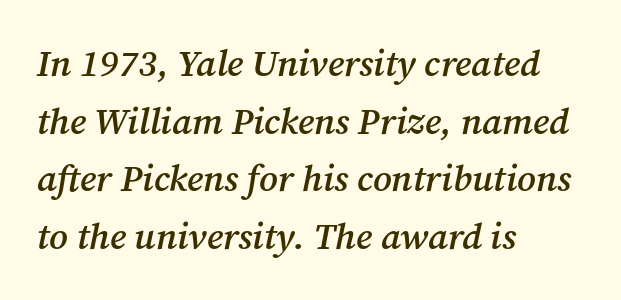
Q: Is the text bold? A: Semi-bold.
Q: Is the text italic (slanted)? A: Yes, it leans right by about 12 degrees.
Q: Is the typeface a serif or a sans-serif typeface? A: Serif.
Q: Is the text underlined? A: No.
Q: How is the paragraph aligned? A: Left-aligned.
Q: Is the spacing between letters normal or unusually wide? A: Normal.
Q: Is the spacing between lines tight, normal or loose? A: Normal.
Q: Width (condensed, normal, or wide)? A: Normal.
Q: Stroke contrast? A: Medium.
Q: x-height? A: Medium.
Q: Monospaced? A: No.
